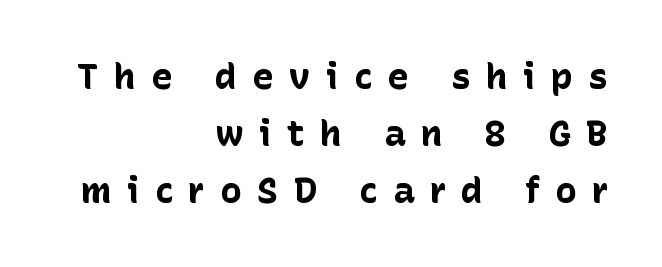
This rendering uses right alignment, leaving the left contour irregular. These lines were composed using upright roman letters. Regarding leading, the lines here are spaced in the standard way. The letters advance in unequal steps, a hallmark of proportional type. Tracking here is generous; glyphs stand well apart from one another.
